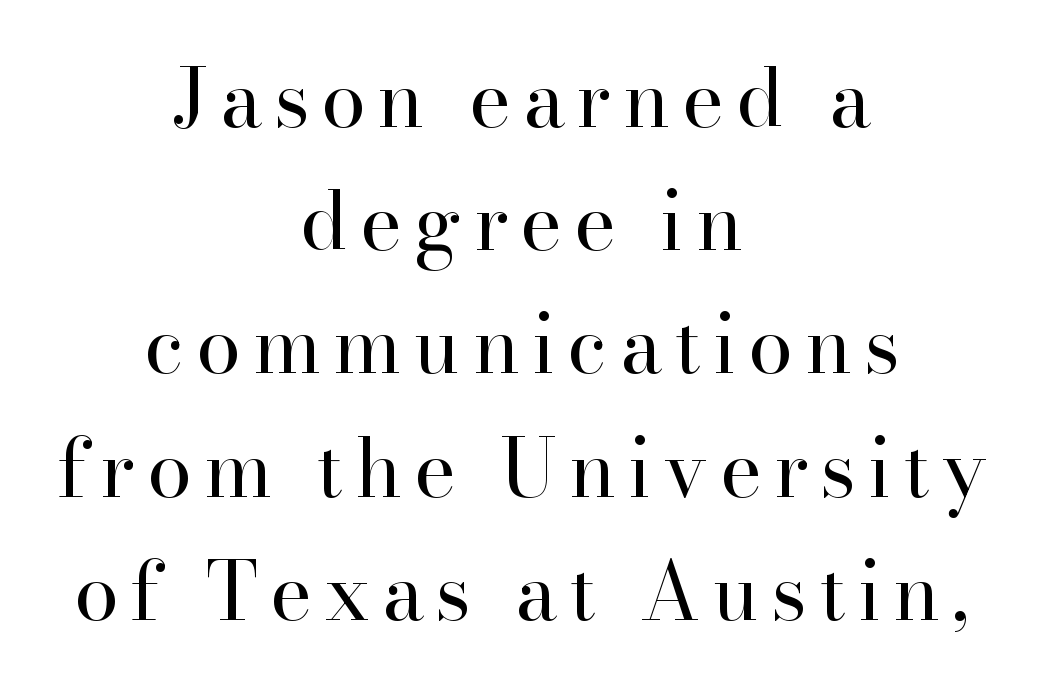
Q: Is the text bold? A: No.
Q: Is the text italic (slanted)? A: No, it is upright.
Q: Is the typeface a serif or a sans-serif typeface? A: Serif.
Q: Is the text underlined? A: No.
Q: How is the paragraph aligned? A: Centered.
Q: Is the spacing between lines tight, normal or loose? A: Normal.
Q: Width (condensed, normal, or wide)? A: Normal.
Q: Stroke contrast? A: High.
Q: x-height? A: Small.
Q: Monospaced? A: No.
